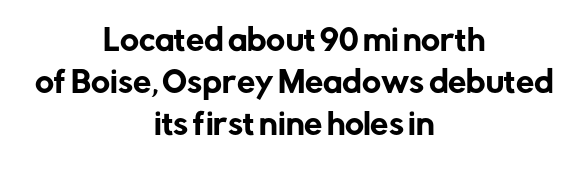
{"serif": "no", "italic": "no", "width": "normal", "stroke_contrast": "low", "x_height": "medium", "monospaced": "no", "underline": "no", "align": "center", "line_spacing": "normal", "line_spacing_ratio": 1.45, "letter_spacing": "normal", "letter_spacing_em": 0.0, "glyph_px": 29}
